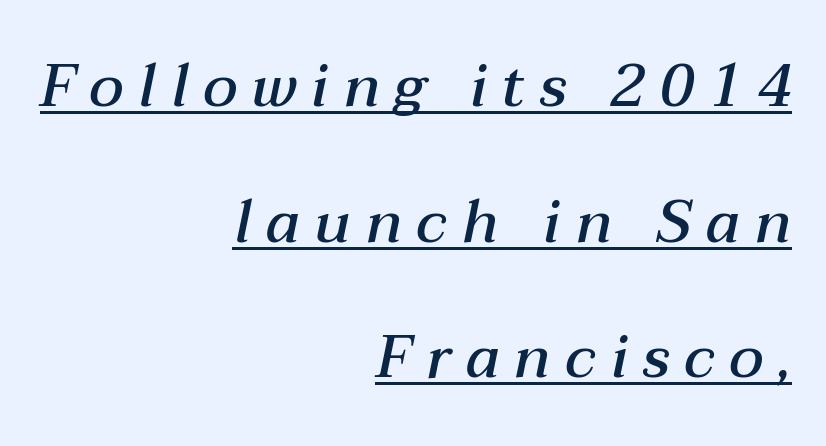
{"italic": "yes", "lean": "right", "slant_degrees": 12, "bold": "semi", "weight": "semibold", "width": "normal", "stroke_contrast": "medium", "x_height": "medium", "monospaced": "no", "underline": "yes", "align": "right", "line_spacing": "loose", "line_spacing_ratio": 2.26, "letter_spacing": "wide", "letter_spacing_em": 0.24, "glyph_px": 60}
